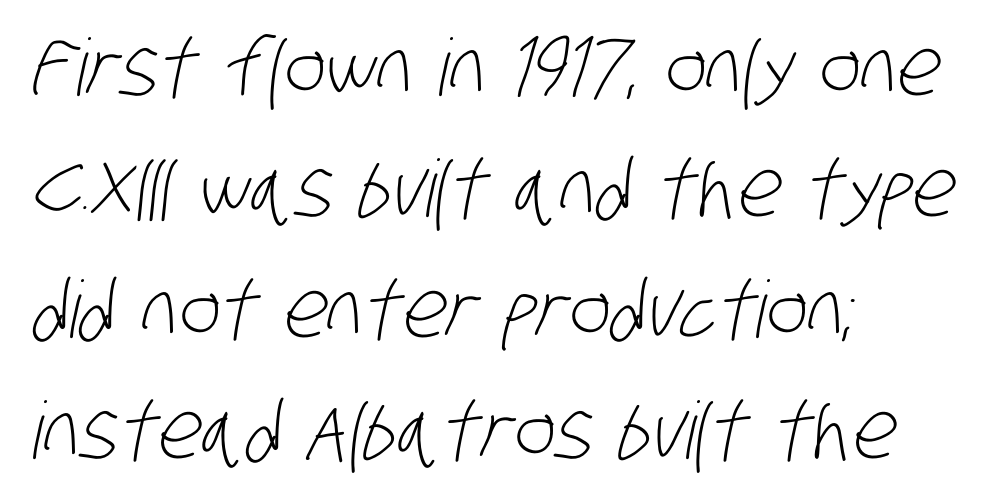
A sans-serif font was chosen for this passage. These lines are rendered in a variable-pitch font. Inter-character spacing is left at the font's built-in metrics. The compositor pushed each line to the left boundary. How would I describe the line gaps? Plain and ordinary.
